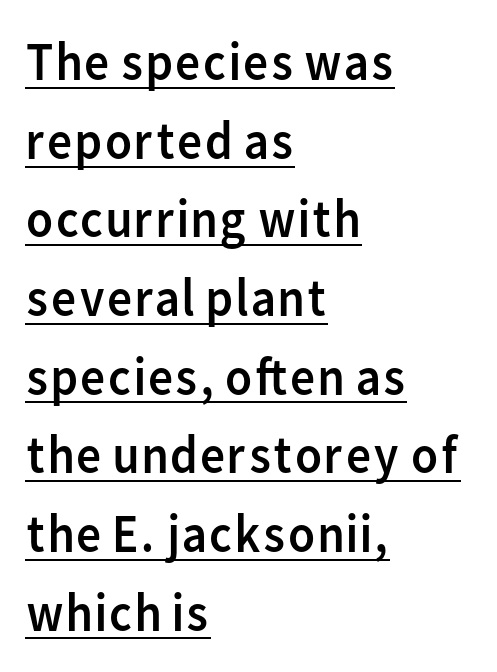
The block of text has a typical density, with ordinary space between rows. Observe the absence of serifs on each vertical stroke in this sample. Tracking here is standard; glyphs follow each other at the usual distance. The rag falls on the right side of this text block.
